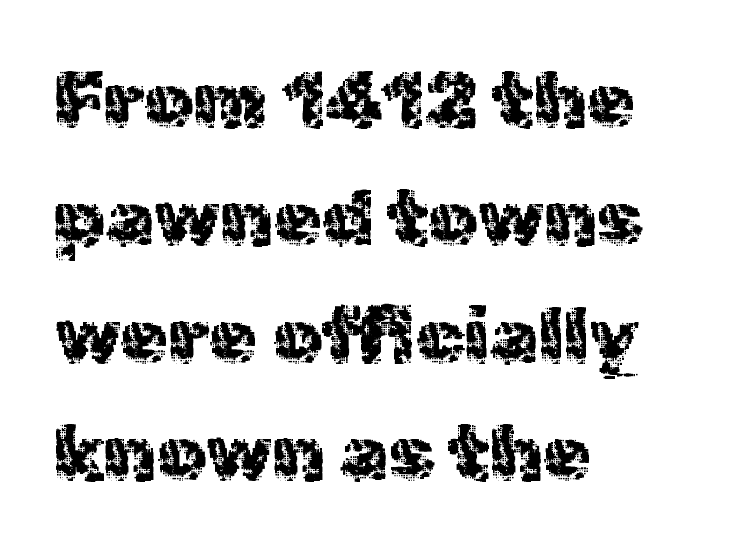
The image shows 78 px regular-weight sans-serif type, upright; set left-aligned, normal line spacing (1.51x), normal letter spacing, not underlined; a medium x-height.
